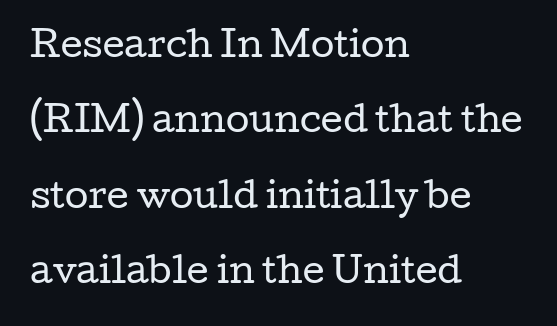
Looks like regular typesetting: each glyph gets only the width it needs. These lines are composed in type with serifs. Does the copy run flush right? No — it runs flush left. Glyph-to-glyph distance matches everyday printed text. The cut favours lightness, reaching ordinary text weight at its darkest.
